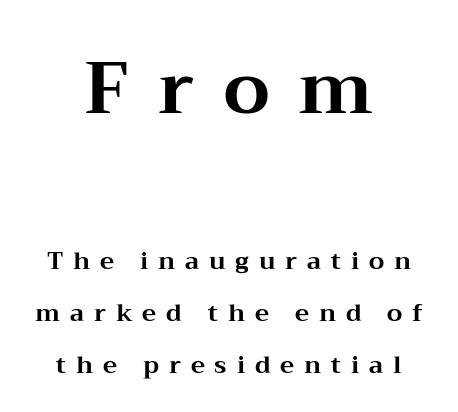
The image shows 72 px bold, wide serif type, upright; set centered, loose line spacing (2.17x), unusually wide letter spacing (+0.41 em), not underlined; the first (top) block is 3.0x larger; medium stroke contrast and a medium x-height.
